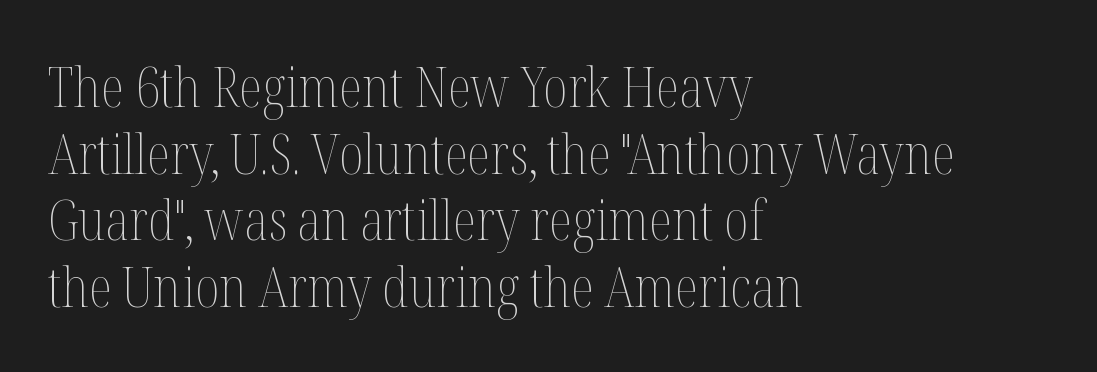
The image shows 55 px thin, condensed type, upright; set left-aligned, line spacing 1.21x, normal letter spacing, not underlined; medium stroke contrast and a medium x-height.
